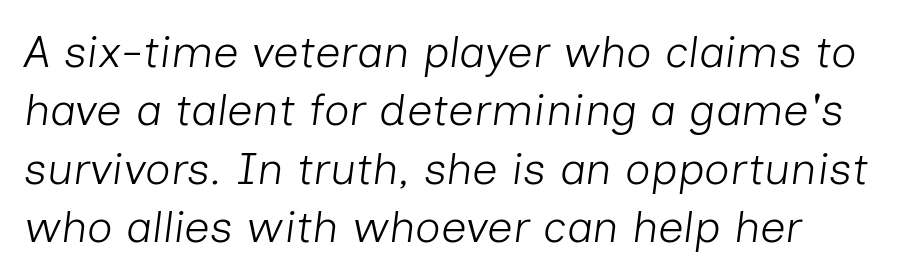
The image shows 45 px light type, italic (leaning right); set normal line spacing (1.3x), normal letter spacing, not underlined; low stroke contrast and a medium x-height.
